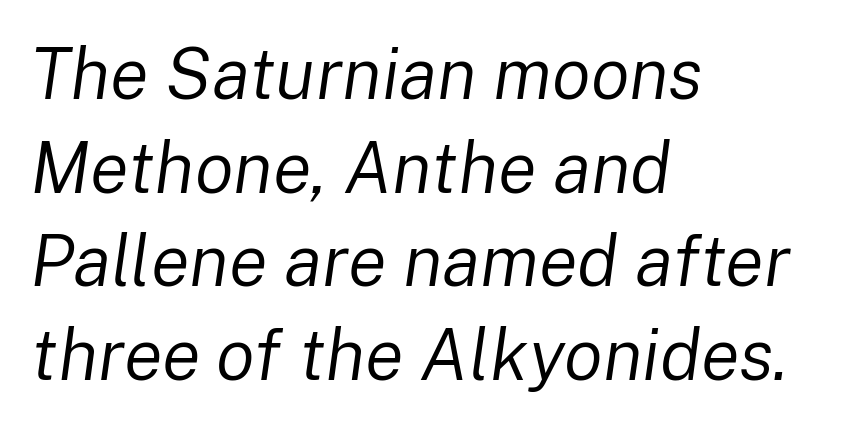
Q: Is the text bold? A: No.
Q: Is the text italic (slanted)? A: Yes, it leans right by about 8 degrees.
Q: Is the text underlined? A: No.
Q: How is the paragraph aligned? A: Left-aligned.
Q: Is the spacing between letters normal or unusually wide? A: Normal.
Q: Is the spacing between lines tight, normal or loose? A: Normal.
Q: Width (condensed, normal, or wide)? A: Normal.
Q: Stroke contrast? A: Low.
Q: x-height? A: Medium.
Q: Monospaced? A: No.
